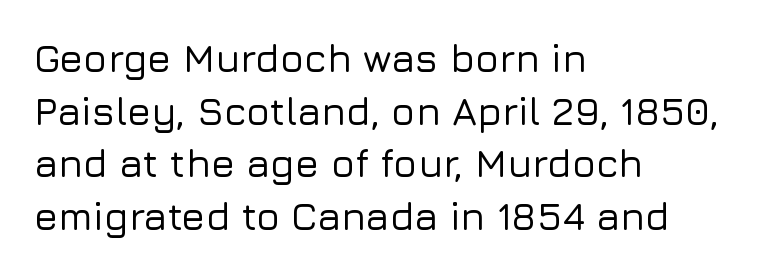
The image shows 39 px sans-serif type, upright; set left-aligned, normal line spacing (1.35x), normal letter spacing, not underlined; low stroke contrast and a medium x-height.
